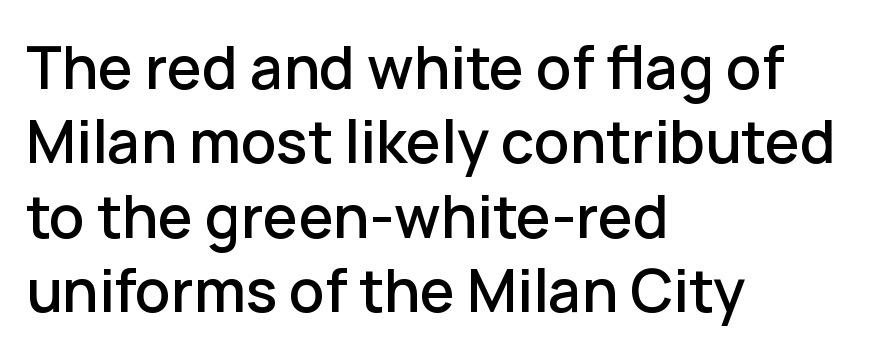
Q: Is the text italic (slanted)? A: No, it is upright.
Q: Is the typeface a serif or a sans-serif typeface? A: Sans-serif.
Q: Is the text underlined? A: No.
Q: How is the paragraph aligned? A: Left-aligned.
Q: Is the spacing between letters normal or unusually wide? A: Normal.
Q: Is the spacing between lines tight, normal or loose? A: Normal.
Q: Width (condensed, normal, or wide)? A: Normal.
Q: Stroke contrast? A: Low.
Q: x-height? A: Medium.
Q: Monospaced? A: No.
